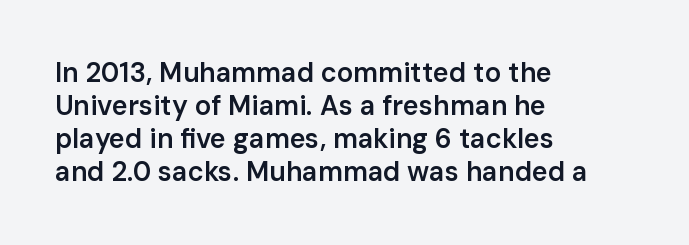
{"italic": "no", "bold": "semi", "underline": "no", "align": "left", "line_spacing_ratio": 1.22, "letter_spacing": "normal", "letter_spacing_em": 0.0, "glyph_px": 27}
